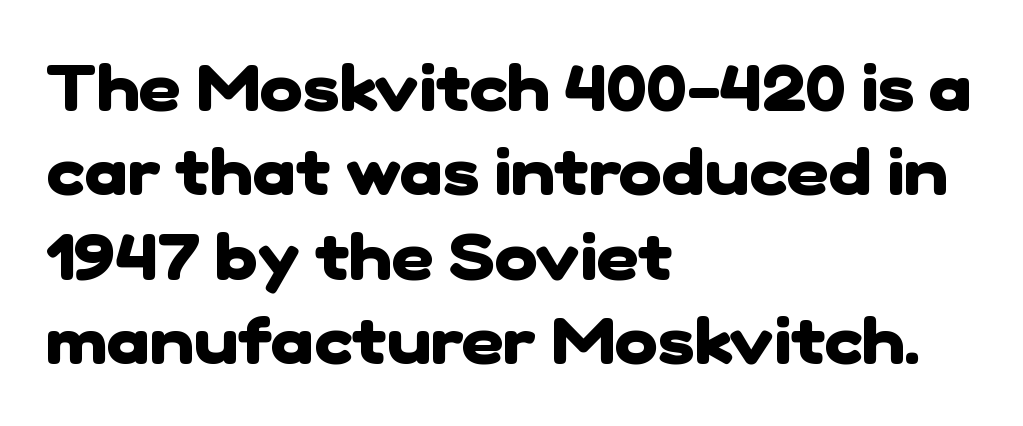
Q: Is the text bold? A: Yes.
Q: Is the typeface a serif or a sans-serif typeface? A: Sans-serif.
Q: Is the text underlined? A: No.
Q: How is the paragraph aligned? A: Left-aligned.
Q: Is the spacing between letters normal or unusually wide? A: Normal.
Q: Is the spacing between lines tight, normal or loose? A: Normal.
Q: Width (condensed, normal, or wide)? A: Normal.
Q: Stroke contrast? A: Low.
Q: x-height? A: Medium.
Q: Monospaced? A: No.
